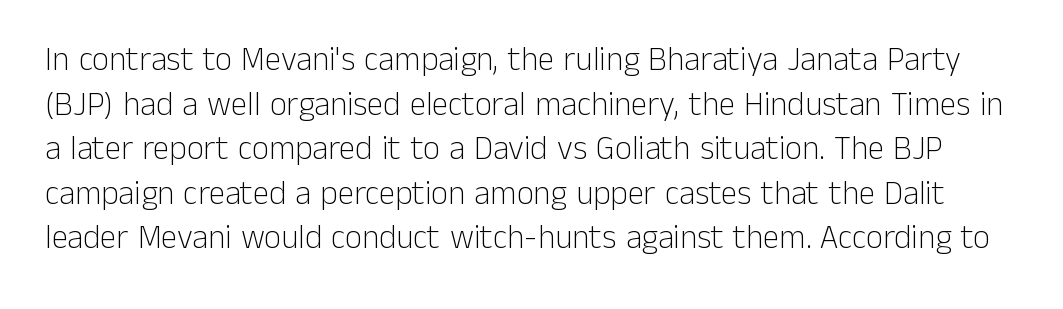
The image shows 33 px light sans-serif type, upright; set normal line spacing (1.35x), normal letter spacing, not underlined; low stroke contrast and a medium x-height.
